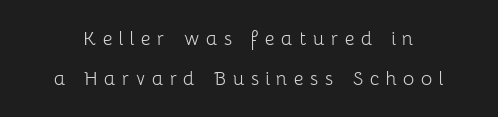
{"italic": "no", "bold": "no", "underline": "no", "line_spacing": "normal", "line_spacing_ratio": 1.66, "letter_spacing": "wide", "letter_spacing_em": 0.26, "glyph_px": 24}
